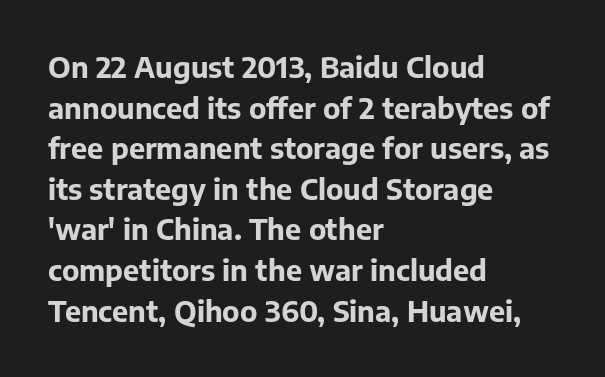
The image shows 29 px bold sans-serif type, upright; set left-aligned, normal line spacing (1.4x), normal letter spacing, not underlined; low stroke contrast and a medium x-height.
